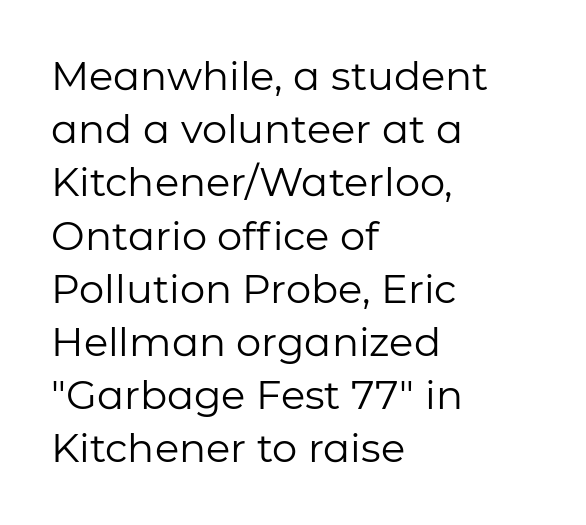
The image shows 40 px regular-weight sans-serif type, upright; set left-aligned, normal line spacing (1.33x), normal letter spacing, not underlined; low stroke contrast and a medium x-height.
